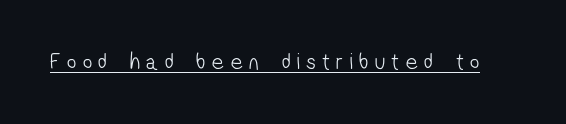
Letters have the restrained weight of plain body copy at most. This sample carries an underscore along the baseline area. Words appear elongated and porous because spacing is wide.
